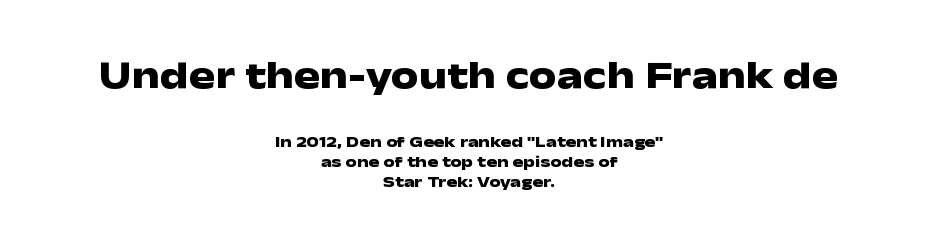
Q: Is the text bold? A: Yes.
Q: Is the text italic (slanted)? A: No, it is upright.
Q: Is the typeface a serif or a sans-serif typeface? A: Sans-serif.
Q: Is the text underlined? A: No.
Q: How is the paragraph aligned? A: Centered.
Q: Is the spacing between letters normal or unusually wide? A: Normal.
Q: Is the spacing between lines tight, normal or loose? A: Normal.
Q: Which block of text is set in a larger size, the first (top) or the second (bottom)? A: The first (top) one.
Q: Width (condensed, normal, or wide)? A: Wide.
Q: Stroke contrast? A: Low.
Q: x-height? A: Medium.
Q: Monospaced? A: No.
